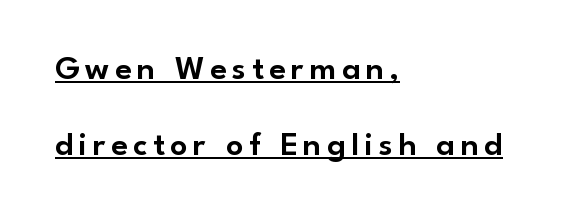
{"serif": "no", "italic": "no", "width": "normal", "stroke_contrast": "low", "x_height": "small", "monospaced": "no", "underline": "yes", "align": "left", "line_spacing": "loose", "line_spacing_ratio": 2.25, "glyph_px": 34}
